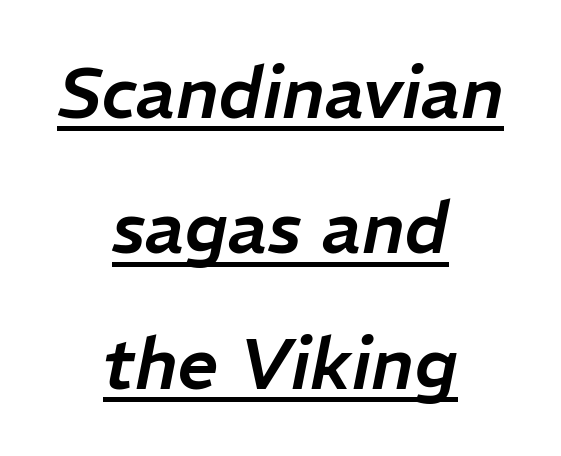
The image shows 72 px text type, italic (leaning right); set centered, line spacing 1.88x, normal letter spacing, underlined; low stroke contrast and a medium x-height.
